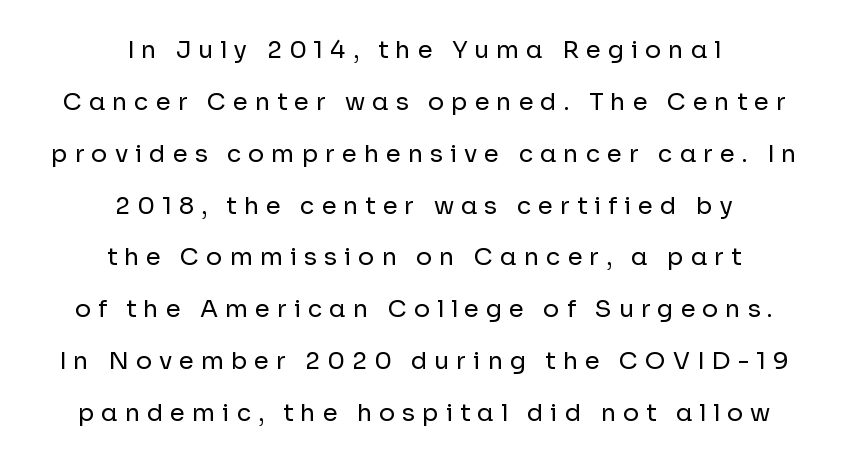
The image shows 24 px text type, upright; set centered, loose line spacing (2.16x), unusually wide letter spacing (+0.29 em), not underlined.
